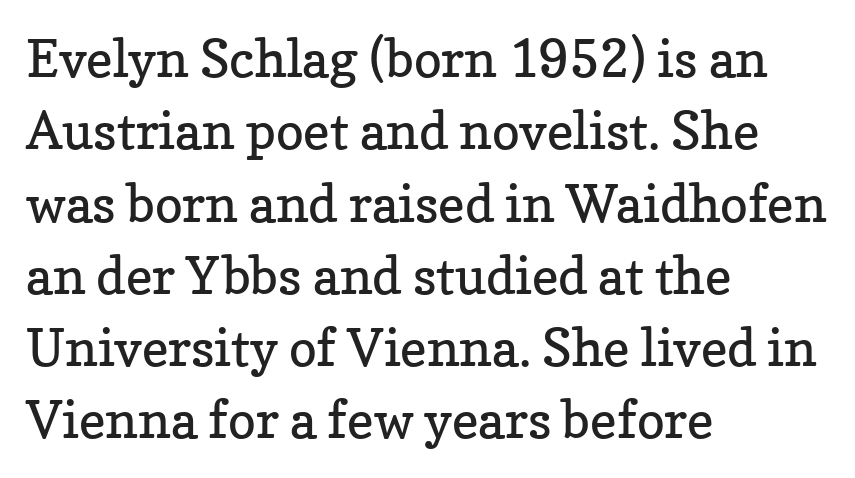
The image shows 52 px regular-weight serif type, upright; set left-aligned, normal line spacing (1.39x), normal letter spacing, not underlined; low stroke contrast and a medium x-height.
